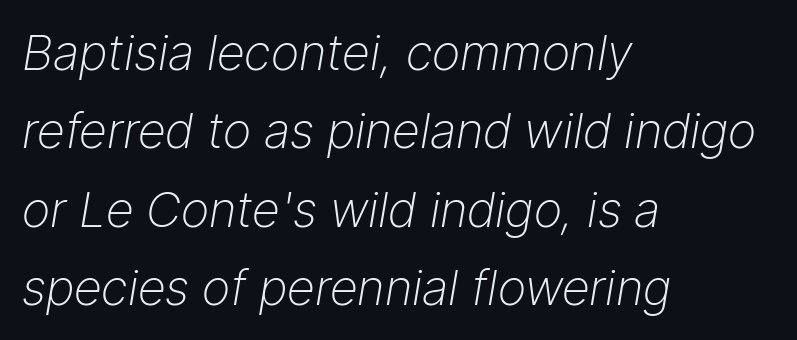
The type is set solid horizontally, with unmodified tracking. You could not count columns in this text — the font is proportionally spaced. This block has exactly the height ordinary leading produces. The string is rendered with underlining switched off. Left-aligned paragraph, ragged on the right.
